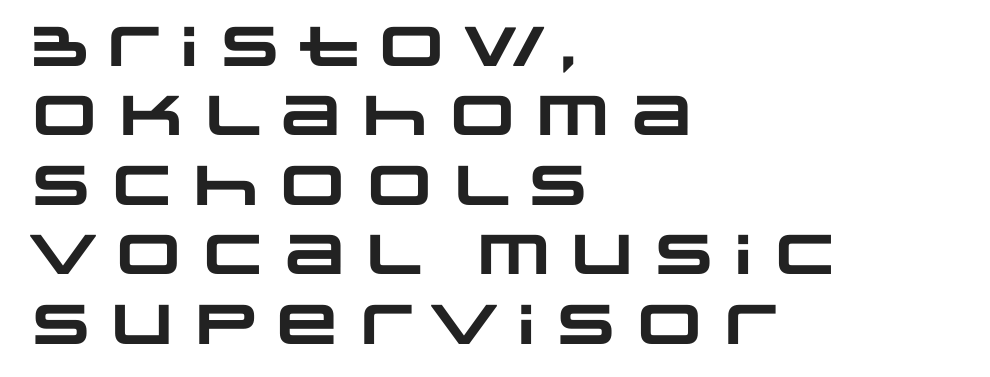
{"serif": "no", "bold": "yes", "weight": "heavy", "width": "wide", "stroke_contrast": "low", "x_height": "large", "monospaced": "no", "underline": "no", "align": "left", "line_spacing_ratio": 1.24, "letter_spacing": "normal", "letter_spacing_em": 0.0, "glyph_px": 56}
